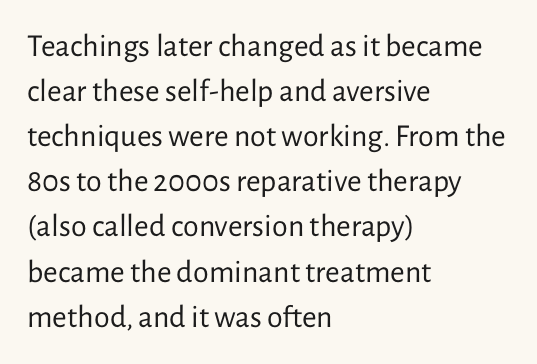
Q: Is the text bold? A: No.
Q: Is the text italic (slanted)? A: No, it is upright.
Q: Is the typeface a serif or a sans-serif typeface? A: Sans-serif.
Q: Is the text underlined? A: No.
Q: How is the paragraph aligned? A: Left-aligned.
Q: Is the spacing between letters normal or unusually wide? A: Normal.
Q: Is the spacing between lines tight, normal or loose? A: Normal.
Q: Width (condensed, normal, or wide)? A: Normal.
Q: Stroke contrast? A: Low.
Q: x-height? A: Medium.
Q: Monospaced? A: No.
